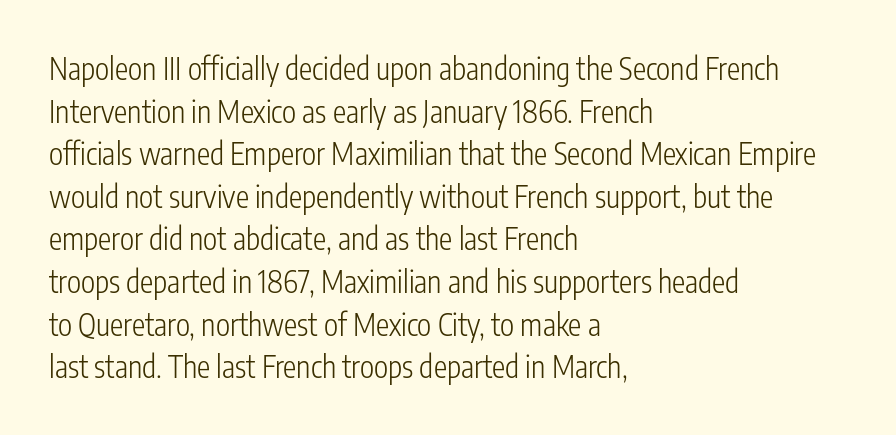
{"serif": "no", "italic": "no", "bold": "no", "weight": "light", "width": "condensed", "stroke_contrast": "low", "x_height": "medium", "monospaced": "no", "underline": "no", "align": "left", "line_spacing": "normal", "line_spacing_ratio": 1.42, "letter_spacing": "normal", "letter_spacing_em": 0.0, "glyph_px": 30}
